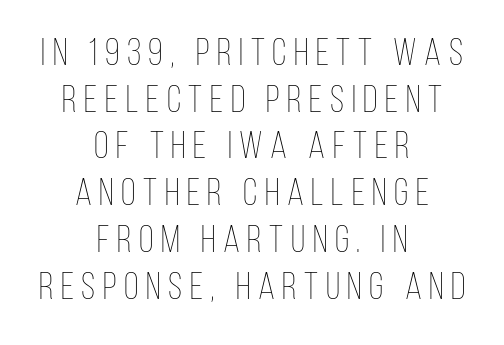
Q: Is the text bold? A: No.
Q: Is the text italic (slanted)? A: No, it is upright.
Q: Is the text underlined? A: No.
Q: How is the paragraph aligned? A: Centered.
Q: Is the spacing between letters normal or unusually wide? A: Unusually wide.
Q: Width (condensed, normal, or wide)? A: Condensed.
Q: Stroke contrast? A: Low.
Q: x-height? A: Large.
Q: Monospaced? A: No.
